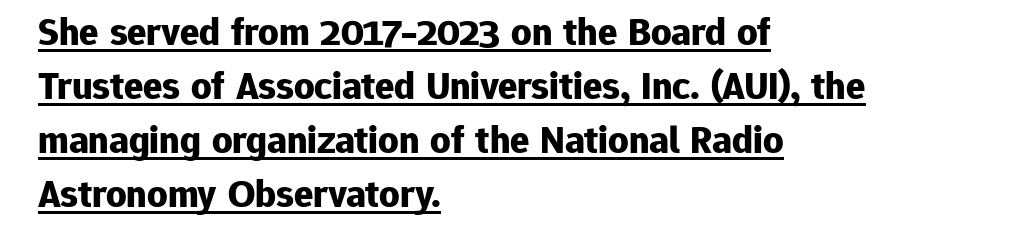
Q: Is the text bold? A: Yes.
Q: Is the text italic (slanted)? A: No, it is upright.
Q: Is the typeface a serif or a sans-serif typeface? A: Sans-serif.
Q: Is the text underlined? A: Yes.
Q: How is the paragraph aligned? A: Left-aligned.
Q: Is the spacing between letters normal or unusually wide? A: Normal.
Q: Is the spacing between lines tight, normal or loose? A: Normal.
Q: Width (condensed, normal, or wide)? A: Normal.
Q: Stroke contrast? A: Low.
Q: x-height? A: Medium.
Q: Monospaced? A: No.
